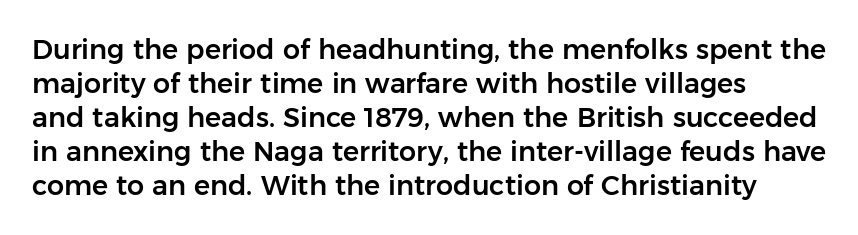
The image shows 27 px text type, upright; set left-aligned, normal line spacing (1.26x), normal letter spacing, not underlined.
